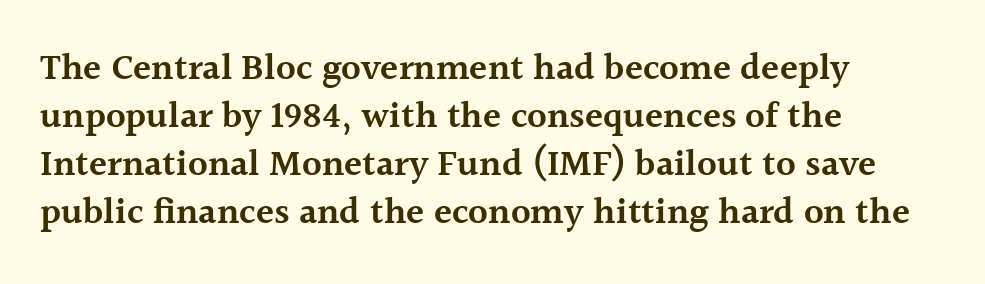
The rendering uses natural spacing where letterforms have individual widths. Default kerning and tracking; the words read as compact shapes. Small tapered or slab feet sit at the stroke ends, so this counts as serif. A bit beefed up — I'd call it semibold rather than bold. Each new line begins a customary step beneath the previous one. The rendering anchors every line to the left-hand side.
